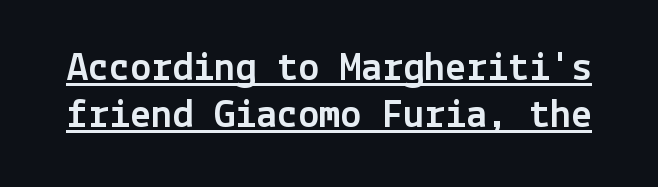
Is there an underline? Yes — a line sits under the letters. Honestly, the letter spacing is just normal — you wouldn't notice it. Every stem runs plumb, perpendicular to the baseline. These lines are composed in type without serifs.
